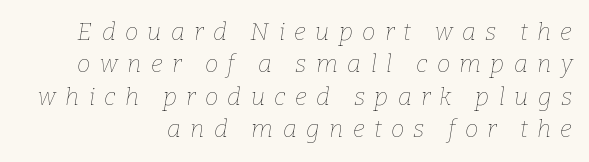
{"italic": "yes", "lean": "right", "slant_degrees": 9, "bold": "no", "underline": "no", "align": "right", "line_spacing": "normal", "line_spacing_ratio": 1.35, "letter_spacing": "wide", "letter_spacing_em": 0.39, "glyph_px": 24}
